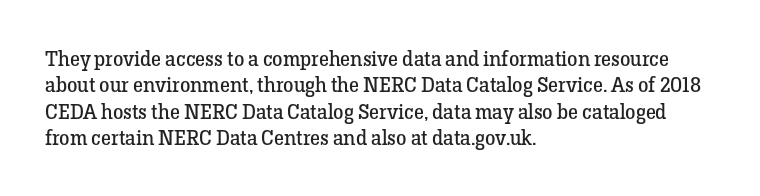
The rendering uses a moderate line-height, typical for paragraphs. Only glyphs here, with clear space below each row. The passage is arranged the way most books set body copy — flush left. Spacing between characters is what you'd get straight out of the box.
